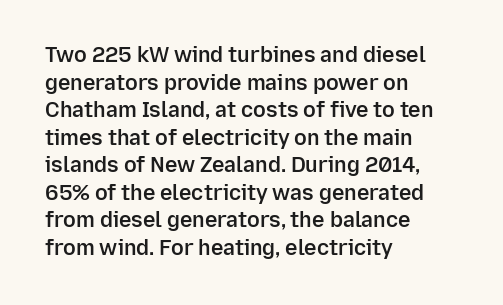
The image shows 21 px text type, upright; set left-aligned, normal line spacing (1.31x), normal letter spacing, not underlined.
